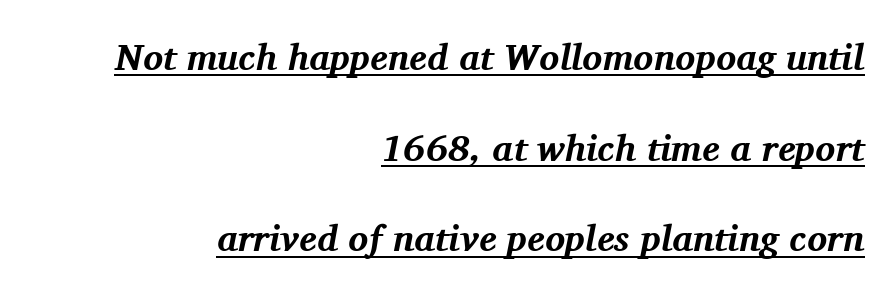
Q: Is the text bold? A: Yes.
Q: Is the text italic (slanted)? A: Yes, it leans right by about 11 degrees.
Q: Is the typeface a serif or a sans-serif typeface? A: Serif.
Q: Is the text underlined? A: Yes.
Q: How is the paragraph aligned? A: Right-aligned.
Q: Is the spacing between letters normal or unusually wide? A: Normal.
Q: Is the spacing between lines tight, normal or loose? A: Loose.
Q: Width (condensed, normal, or wide)? A: Normal.
Q: Stroke contrast? A: Medium.
Q: x-height? A: Medium.
Q: Monospaced? A: No.
